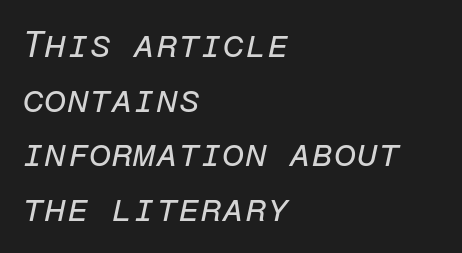
{"italic": "yes", "lean": "right", "slant_degrees": 12, "bold": "no", "weight": "regular", "width": "normal", "stroke_contrast": "low", "x_height": "medium", "monospaced": "yes", "underline": "no", "align": "left", "line_spacing": "normal", "line_spacing_ratio": 1.52, "letter_spacing": "normal", "letter_spacing_em": 0.0, "glyph_px": 36}
